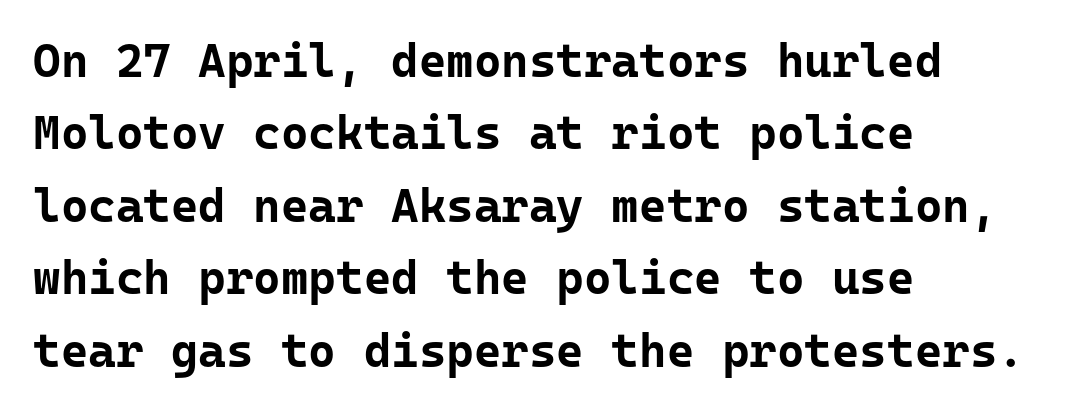
The image shows 47 px bold sans-serif type, upright, monospaced; set left-aligned, normal line spacing (1.54x), normal letter spacing, not underlined; low stroke contrast and a medium x-height.
